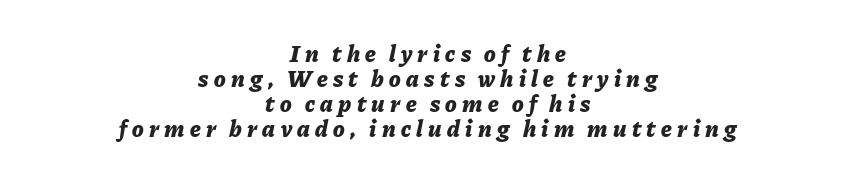
{"italic": "yes", "lean": "right", "slant_degrees": 11, "bold": "yes", "underline": "no", "align": "center", "line_spacing": "tight", "line_spacing_ratio": 1.04, "letter_spacing": "wide", "letter_spacing_em": 0.22, "glyph_px": 24}
